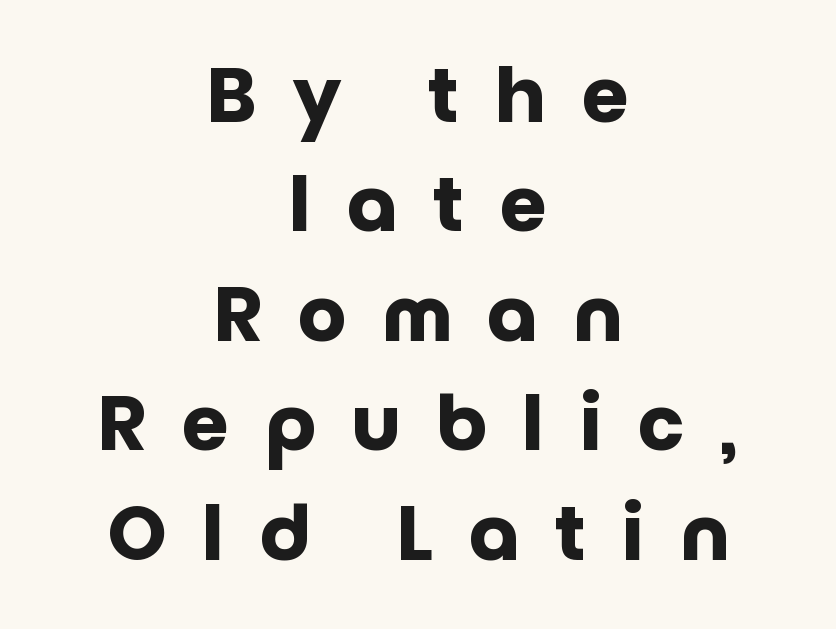
Varying glyph widths throughout — classic text-font behaviour. Every character sits straight up, as roman type does. Nobody drew a line under any word here. Weight: bold. Look at the bottom of the vertical strokes: they stop flat, with no serifs. Both edges are ragged and mirror each other, which tells us the setting is centered.
